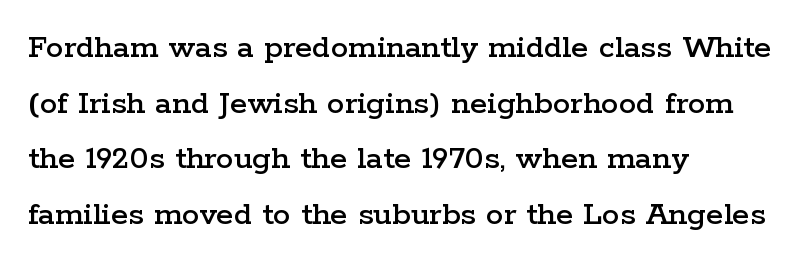
Vertically, the passage feels balanced, rows spaced as you'd expect. Left-aligned paragraph, ragged on the right. Each row of text sits above clean, open space. The specimen reads as upright at a glance. Looks like regular typesetting: each glyph gets only the width it needs. Old-style or modern, the face here clearly has serifs.
